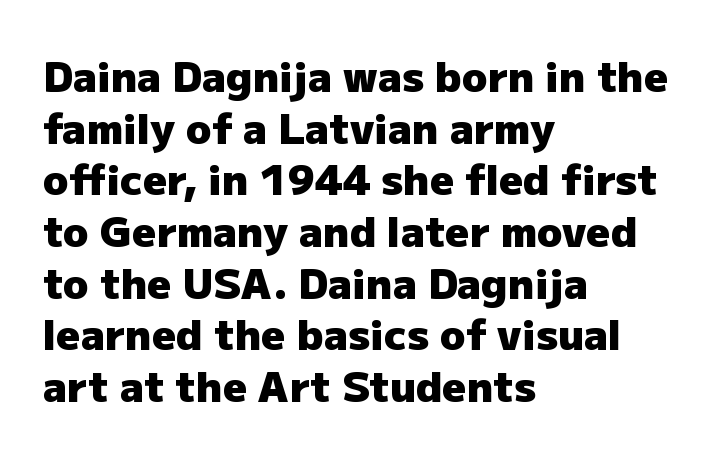
The image shows 42 px heavy sans-serif type, upright; set left-aligned, line spacing 1.23x, normal letter spacing, not underlined; low stroke contrast and a medium x-height.
